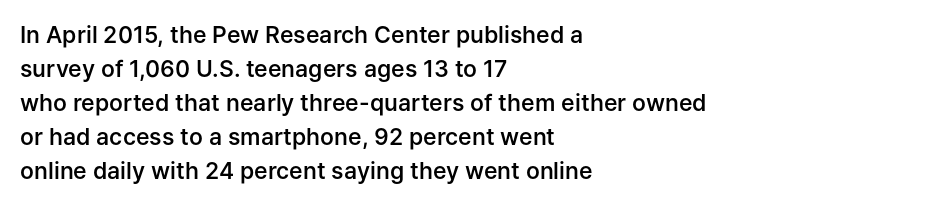
The image shows 23 px text type, upright; set left-aligned, normal line spacing (1.48x), normal letter spacing, not underlined.
